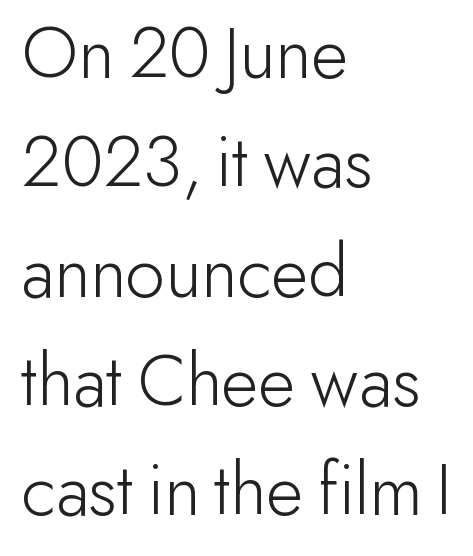
The image shows 77 px light sans-serif type, upright; set left-aligned, normal line spacing (1.42x), normal letter spacing, not underlined; low stroke contrast and a small x-height.
